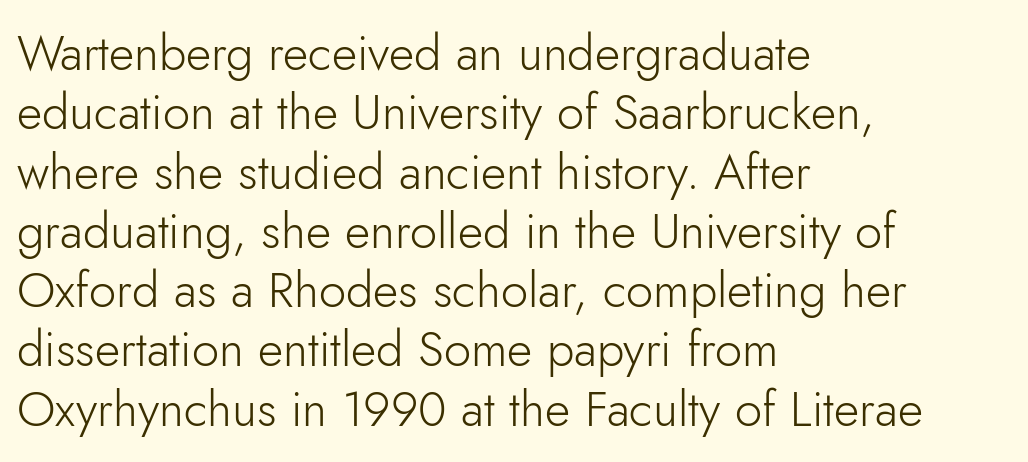
{"serif": "no", "italic": "no", "bold": "no", "weight": "light", "width": "normal", "stroke_contrast": "low", "x_height": "small", "monospaced": "no", "underline": "no", "align": "left", "line_spacing_ratio": 1.21, "letter_spacing": "normal", "letter_spacing_em": 0.0, "glyph_px": 49}
